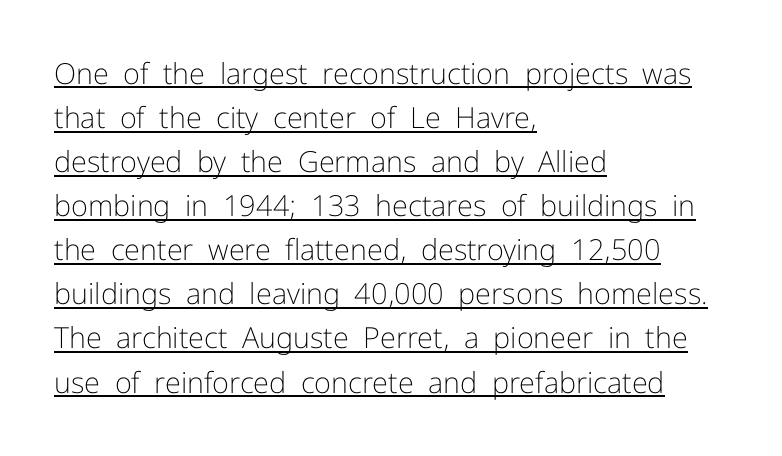
Is this a fixed-width face? No — the glyphs have proportional, varying widths. Posture: upright roman. Leading matches the norm, producing a regular column. Is the stroke heavy? The answer is a plain regular-or-lighter.
